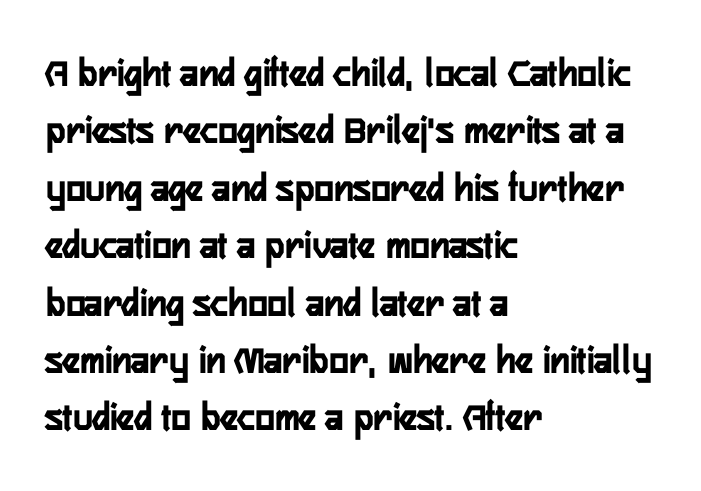
{"serif": "no", "italic": "no", "bold": "yes", "weight": "semibold", "width": "condensed", "stroke_contrast": "low", "x_height": "medium", "monospaced": "no", "underline": "no", "align": "left", "line_spacing": "normal", "line_spacing_ratio": 1.4, "letter_spacing": "normal", "letter_spacing_em": 0.0, "glyph_px": 41}
